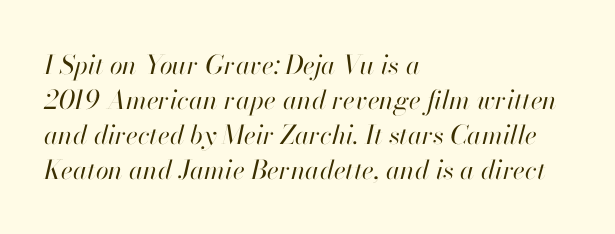
{"italic": "yes", "lean": "right", "slant_degrees": 13, "bold": "no", "underline": "no", "align": "left", "line_spacing": "normal", "line_spacing_ratio": 1.34, "letter_spacing": "normal", "letter_spacing_em": 0.0, "glyph_px": 26}
